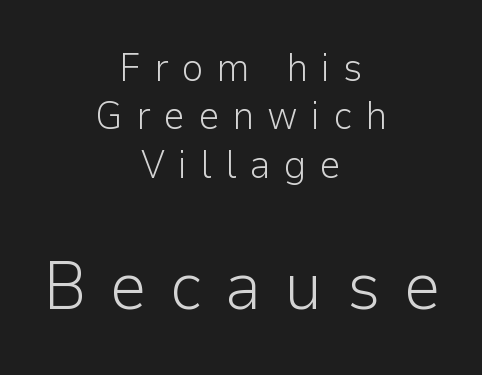
A bare baseline throughout the passage. Is there any slant? The stems are plumb. The passage shown is not bold in any degree. This is sans-serif lettering, the kind often seen on screens and signage.
